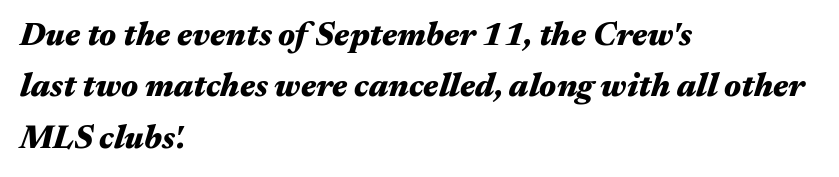
I'd describe the lettering as bold — thick and assertive. Emphasis-style slanted type is in use. The passage shown stacks its lines at a standard gap. Horizontally, the lines are justified to the leading edge only.
